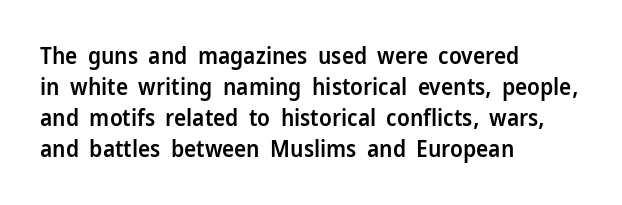
A bare baseline throughout the passage. The gaps between neighbouring characters are ordinary and unremarkable. These lines were composed using upright roman letters. Honestly, the row spacing looks completely unremarkable. In terms of weight, the rendering is demibold, just under bold. The typesetter chose a ragged-right arrangement here.
